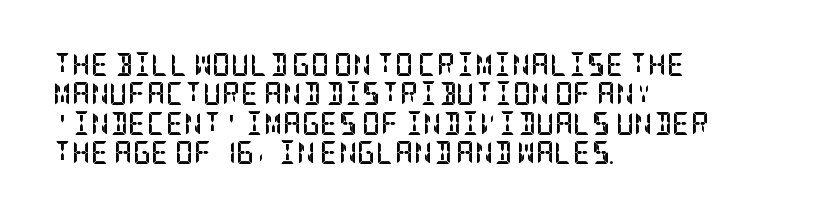
Q: Is the text bold? A: Yes.
Q: Is the text italic (slanted)? A: No, it is upright.
Q: Is the text underlined? A: No.
Q: How is the paragraph aligned? A: Left-aligned.
Q: Is the spacing between letters normal or unusually wide? A: Normal.
Q: Is the spacing between lines tight, normal or loose? A: Normal.
